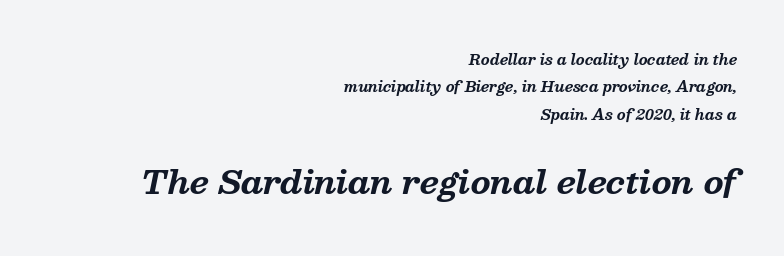
The image shows 32 px bold serif type, italic (leaning right); set right-aligned, loose line spacing (1.95x), normal letter spacing, not underlined; the second (bottom) block is 2.29x larger; medium stroke contrast and a medium x-height.
